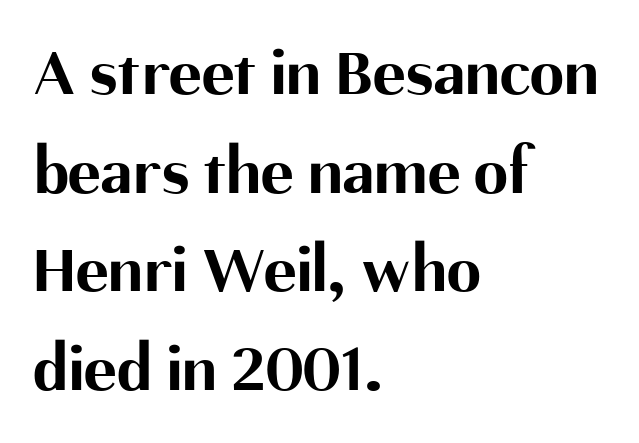
Q: Is the text bold? A: Yes.
Q: Is the text italic (slanted)? A: No, it is upright.
Q: Is the typeface a serif or a sans-serif typeface? A: Sans-serif.
Q: Is the text underlined? A: No.
Q: How is the paragraph aligned? A: Left-aligned.
Q: Is the spacing between letters normal or unusually wide? A: Normal.
Q: Is the spacing between lines tight, normal or loose? A: Normal.
Q: Width (condensed, normal, or wide)? A: Normal.
Q: Stroke contrast? A: Medium.
Q: x-height? A: Medium.
Q: Monospaced? A: No.
